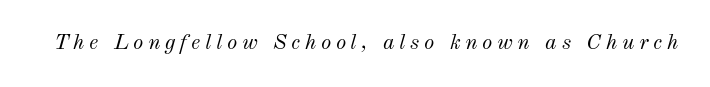
Q: Is the text bold? A: No.
Q: Is the text italic (slanted)? A: Yes, it leans right by about 12 degrees.
Q: Is the text underlined? A: No.
Q: Is the spacing between letters normal or unusually wide? A: Unusually wide.
